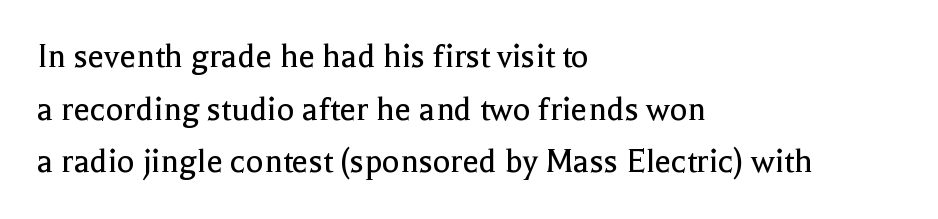
The image shows 37 px regular-weight serif type, upright; set left-aligned, normal line spacing (1.42x), normal letter spacing, not underlined; a medium x-height.
